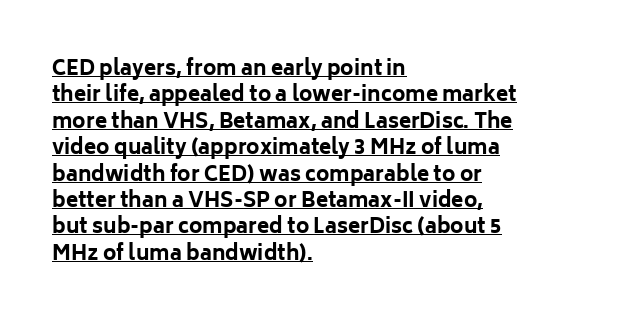
{"italic": "no", "bold": "yes", "underline": "yes", "align": "left", "line_spacing": "normal", "line_spacing_ratio": 1.32, "letter_spacing": "normal", "letter_spacing_em": 0.0, "glyph_px": 20}
